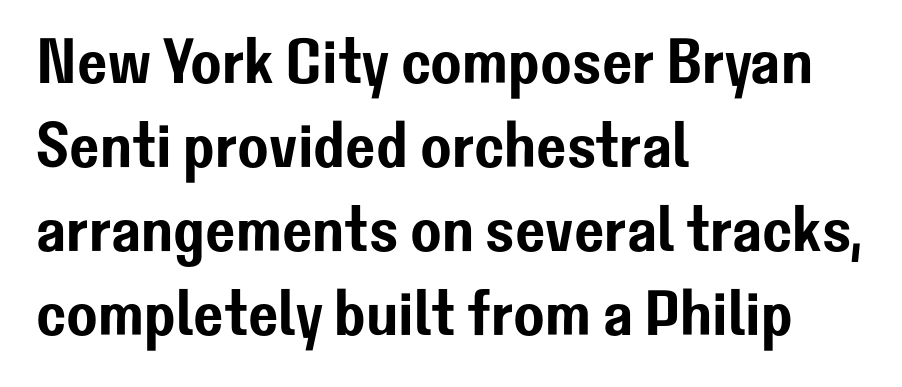
Default kerning and tracking; the words read as compact shapes. These lines are rendered in a variable-pitch font. What's the leading like? Ordinary, nothing unusual. I'd call this a sans setting — the letters go barefoot.
